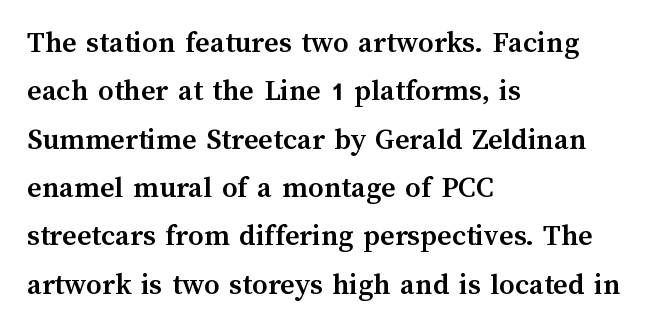
Q: Is the text bold? A: Yes.
Q: Is the text italic (slanted)? A: No, it is upright.
Q: Is the text underlined? A: No.
Q: How is the paragraph aligned? A: Left-aligned.
Q: Is the spacing between letters normal or unusually wide? A: Normal.
Q: Is the spacing between lines tight, normal or loose? A: Normal.
Q: Width (condensed, normal, or wide)? A: Normal.
Q: Stroke contrast? A: Medium.
Q: x-height? A: Medium.
Q: Monospaced? A: No.
